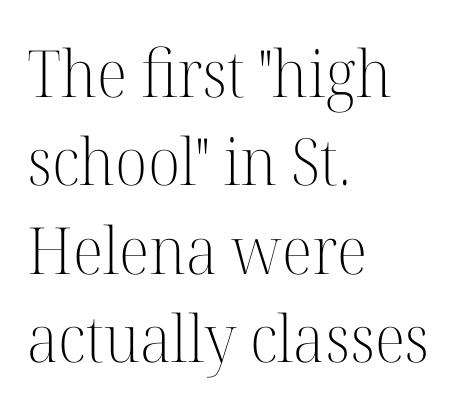
The image shows 65 px light serif type, upright; set left-aligned, normal line spacing (1.36x), normal letter spacing, not underlined; high stroke contrast and a medium x-height.
